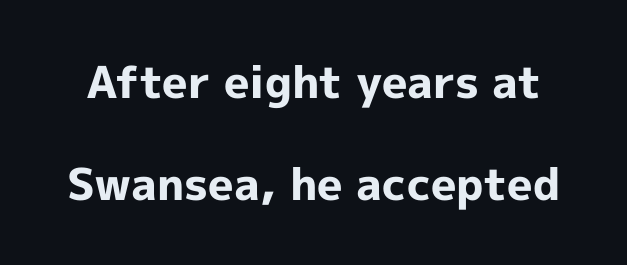
The face used here has the dense, thick strokes of a bold. Proportional: the letters do not fall into vertical columns. Are there feet on the stems? There aren't — it's a sans. The string is rendered with underlining switched off.
